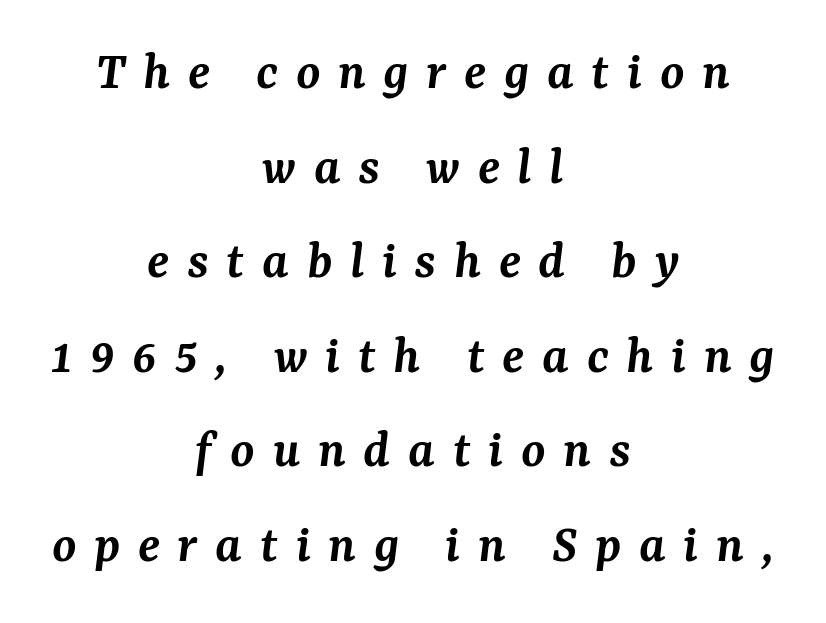
Q: Is the text bold? A: Semi-bold.
Q: Is the text italic (slanted)? A: Yes, it leans right by about 7 degrees.
Q: Is the typeface a serif or a sans-serif typeface? A: Serif.
Q: Is the text underlined? A: No.
Q: How is the paragraph aligned? A: Centered.
Q: Is the spacing between letters normal or unusually wide? A: Unusually wide.
Q: Width (condensed, normal, or wide)? A: Normal.
Q: Stroke contrast? A: Medium.
Q: x-height? A: Medium.
Q: Monospaced? A: No.
